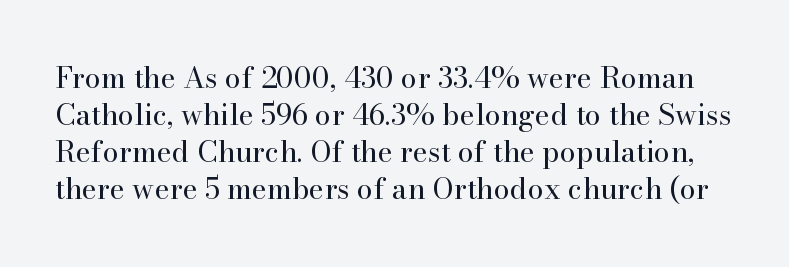
Q: Is the text bold? A: No.
Q: Is the text italic (slanted)? A: No, it is upright.
Q: Is the typeface a serif or a sans-serif typeface? A: Serif.
Q: Is the text underlined? A: No.
Q: Is the spacing between letters normal or unusually wide? A: Normal.
Q: Is the spacing between lines tight, normal or loose? A: Normal.
Q: Width (condensed, normal, or wide)? A: Normal.
Q: Stroke contrast? A: High.
Q: x-height? A: Small.
Q: Monospaced? A: No.
